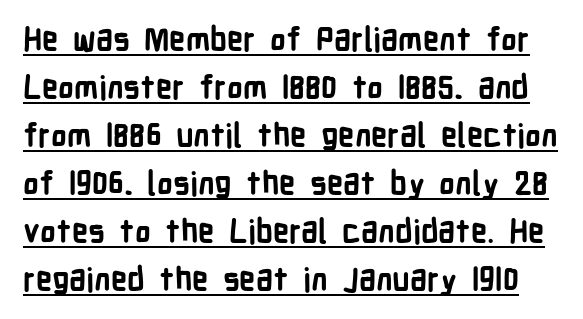
Typographically, this falls in the sans-serif category. How would I describe the line gaps? Plain and ordinary. The typography opts for an upright posture over an oblique one. Students, this is bold: see how much ink each stroke carries.
